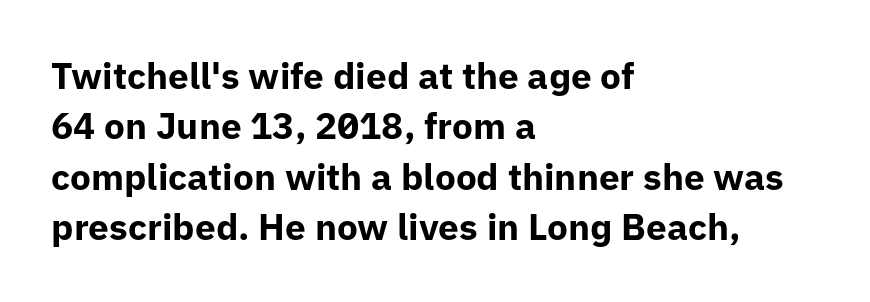
The image shows 37 px bold sans-serif type, upright; set left-aligned, normal line spacing (1.36x), normal letter spacing, not underlined; low stroke contrast and a medium x-height.
